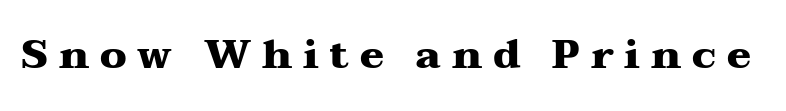
{"serif": "yes", "italic": "no", "bold": "yes", "weight": "heavy", "width": "wide", "stroke_contrast": "medium", "x_height": "medium", "monospaced": "no", "underline": "no", "letter_spacing": "wide", "letter_spacing_em": 0.27, "glyph_px": 40}
